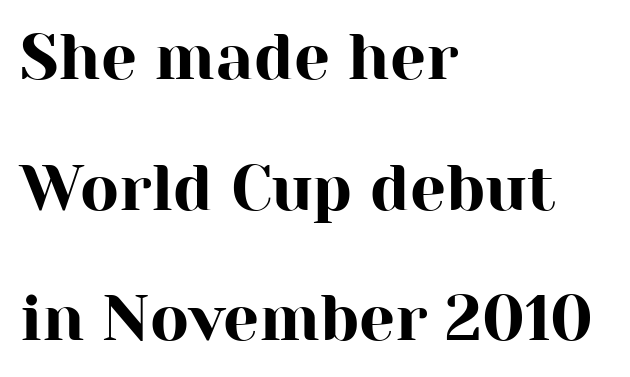
{"serif": "yes", "italic": "no", "width": "normal", "stroke_contrast": "high", "x_height": "medium", "monospaced": "no", "underline": "no", "align": "left", "line_spacing": "loose", "line_spacing_ratio": 2.04, "letter_spacing": "normal", "letter_spacing_em": 0.0, "glyph_px": 64}
